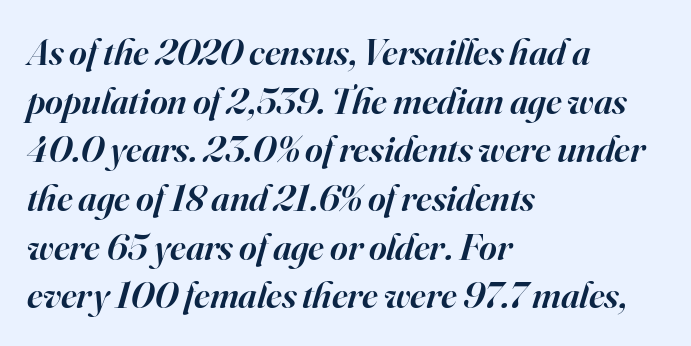
The image shows 38 px semibold serif type, italic (leaning right); set left-aligned, normal line spacing (1.28x), normal letter spacing, not underlined; high stroke contrast and a small x-height.
